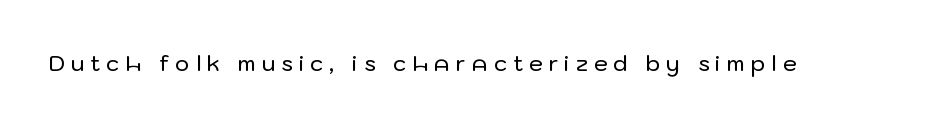
{"italic": "no", "underline": "no", "letter_spacing": "wide", "letter_spacing_em": 0.27, "glyph_px": 22}
